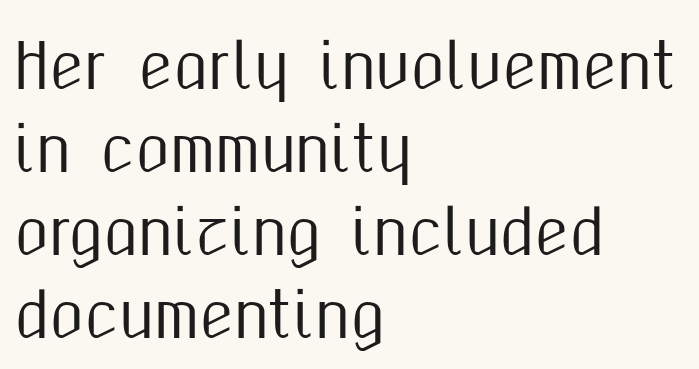
Q: Is the text italic (slanted)? A: No, it is upright.
Q: Is the typeface a serif or a sans-serif typeface? A: Sans-serif.
Q: Is the text underlined? A: No.
Q: How is the paragraph aligned? A: Left-aligned.
Q: Is the spacing between letters normal or unusually wide? A: Normal.
Q: Is the spacing between lines tight, normal or loose? A: Normal.
Q: Width (condensed, normal, or wide)? A: Condensed.
Q: Stroke contrast? A: Medium.
Q: x-height? A: Medium.
Q: Monospaced? A: No.
